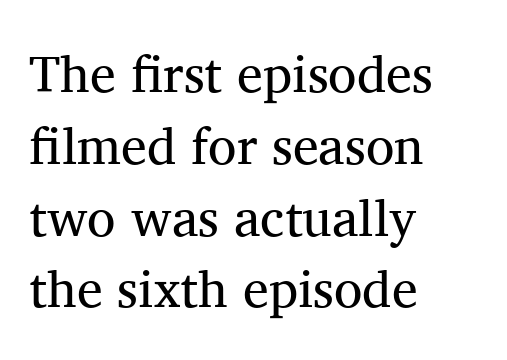
{"serif": "yes", "italic": "no", "bold": "no", "weight": "regular", "width": "normal", "stroke_contrast": "medium", "x_height": "medium", "monospaced": "no", "underline": "no", "align": "left", "line_spacing": "normal", "line_spacing_ratio": 1.38, "letter_spacing": "normal", "letter_spacing_em": 0.0, "glyph_px": 52}
